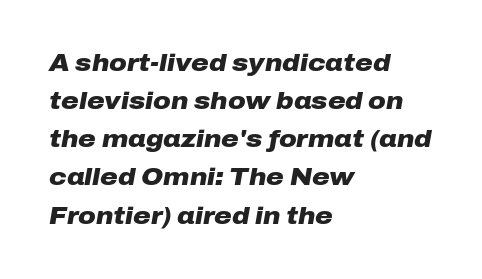
Q: Is the text bold? A: Yes.
Q: Is the text italic (slanted)? A: Yes, it leans right by about 10 degrees.
Q: Is the text underlined? A: No.
Q: How is the paragraph aligned? A: Left-aligned.
Q: Is the spacing between letters normal or unusually wide? A: Normal.
Q: Is the spacing between lines tight, normal or loose? A: Normal.
